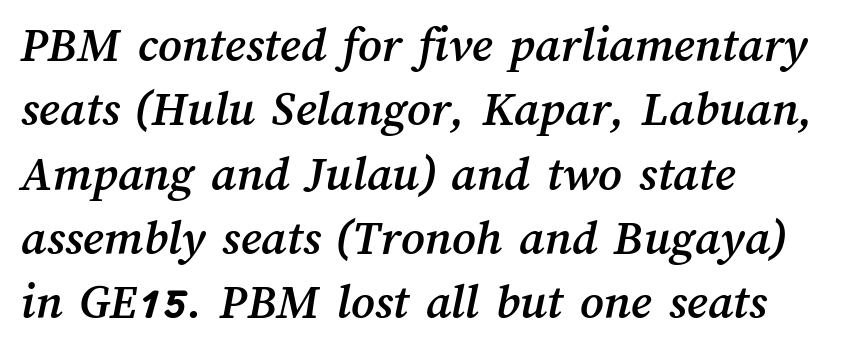
{"width": "normal", "stroke_contrast": "medium", "x_height": "medium", "monospaced": "no", "underline": "no", "align": "left", "line_spacing": "normal", "line_spacing_ratio": 1.26, "letter_spacing": "normal", "letter_spacing_em": 0.0, "glyph_px": 51}
